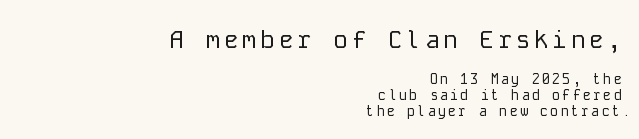
Think standard paragraph weight, or any step lighter than that. Ordinary non-slanted type is in use. Of the two passages, the one on top uses the larger point size. Plain, unruled lines of type. Each line ends at the same right margin while the left side varies.
